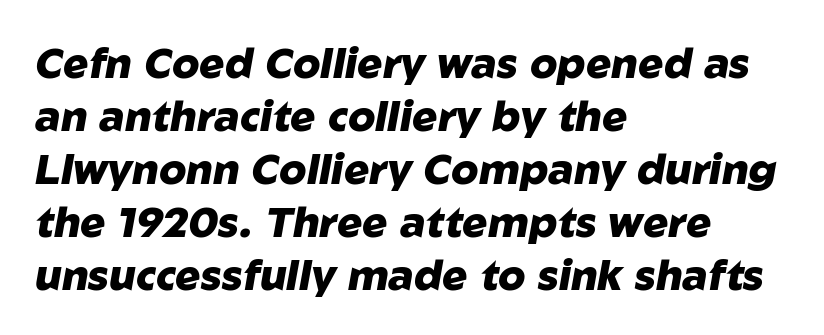
Q: Is the text bold? A: Yes.
Q: Is the text italic (slanted)? A: Yes, it leans right by about 10 degrees.
Q: Is the text underlined? A: No.
Q: How is the paragraph aligned? A: Left-aligned.
Q: Is the spacing between letters normal or unusually wide? A: Normal.
Q: Is the spacing between lines tight, normal or loose? A: Normal.
Q: Width (condensed, normal, or wide)? A: Normal.
Q: Stroke contrast? A: Low.
Q: x-height? A: Medium.
Q: Monospaced? A: No.
